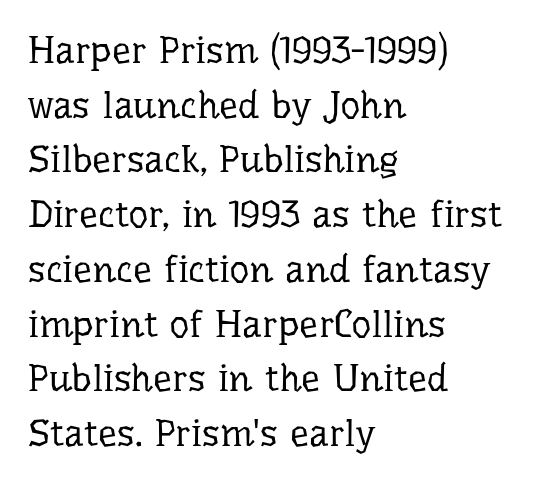
{"serif": "yes", "italic": "no", "bold": "no", "weight": "regular", "width": "normal", "stroke_contrast": "low", "x_height": "medium", "monospaced": "no", "underline": "no", "align": "left", "line_spacing": "normal", "line_spacing_ratio": 1.44, "letter_spacing": "normal", "letter_spacing_em": 0.0, "glyph_px": 38}
